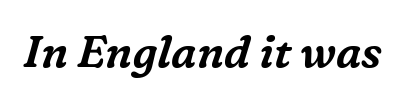
Q: Is the text italic (slanted)? A: Yes, it leans right by about 16 degrees.
Q: Is the typeface a serif or a sans-serif typeface? A: Serif.
Q: Is the text underlined? A: No.
Q: Is the spacing between letters normal or unusually wide? A: Normal.
Q: Width (condensed, normal, or wide)? A: Normal.
Q: Stroke contrast? A: Medium.
Q: x-height? A: Medium.
Q: Monospaced? A: No.
